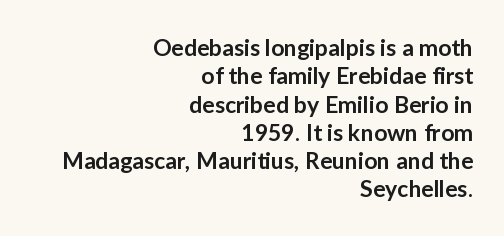
Short note: letters normally spaced. The lines in this sample share a right terminus and differ only in where they begin. Quick note: not italic, upright. The words here are not underlined. The glyphs have the mass of a demibold cut, below bold.
